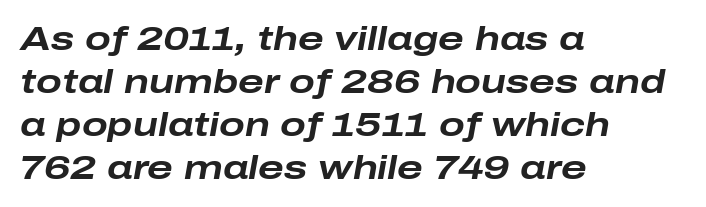
Letter spacing: default. Whoever set this chose a conventional vertical rhythm. All the whitespace from short lines collects on the right. You could not count columns in this text — the font is proportionally spaced.
